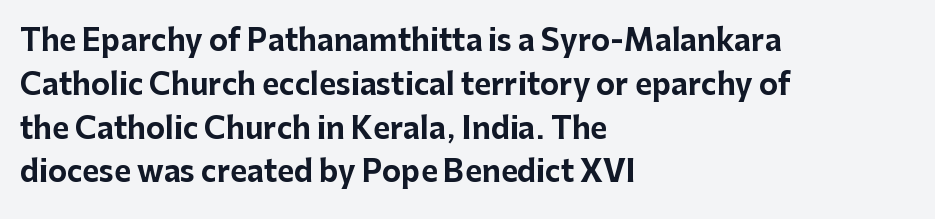
{"serif": "no", "italic": "no", "bold": "yes", "weight": "bold", "width": "normal", "stroke_contrast": "low", "x_height": "medium", "monospaced": "no", "underline": "no", "align": "left", "line_spacing": "normal", "line_spacing_ratio": 1.51, "letter_spacing": "normal", "letter_spacing_em": 0.0, "glyph_px": 29}
